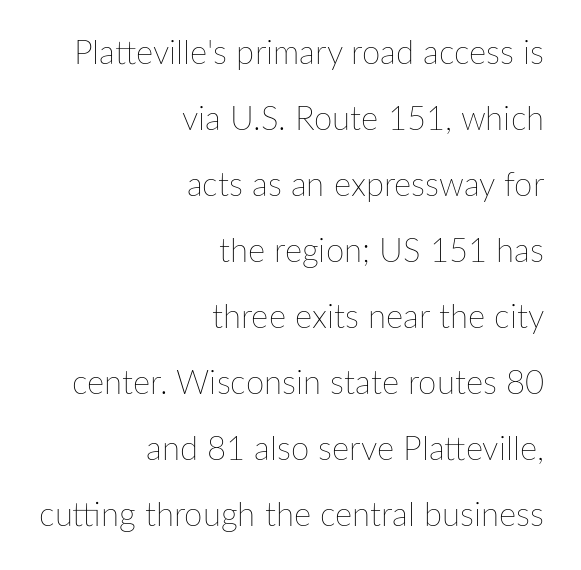
Q: Is the text bold? A: No.
Q: Is the text italic (slanted)? A: No, it is upright.
Q: Is the text underlined? A: No.
Q: How is the paragraph aligned? A: Right-aligned.
Q: Is the spacing between letters normal or unusually wide? A: Normal.
Q: Is the spacing between lines tight, normal or loose? A: Loose.
Q: Width (condensed, normal, or wide)? A: Normal.
Q: Stroke contrast? A: Low.
Q: x-height? A: Medium.
Q: Monospaced? A: No.
